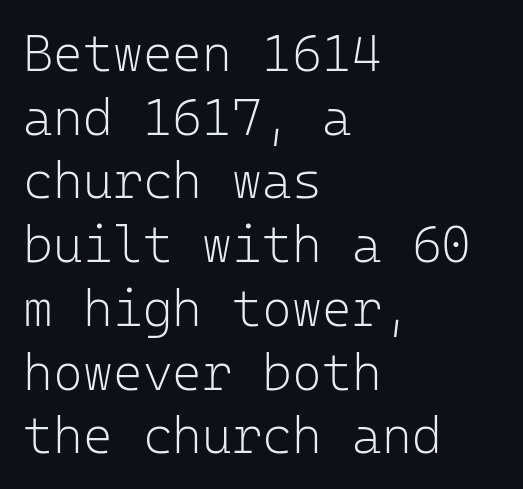
What's the leading like? Ordinary, nothing unusual. Casual observation: everything's shoved over to the left. Do the characters align in a grid? Yes, the font is monospaced. Caption: face not bold, strokes unweighted. Glance below the letters and you will spot only blank space. Caption: standard tracking, unaltered.
